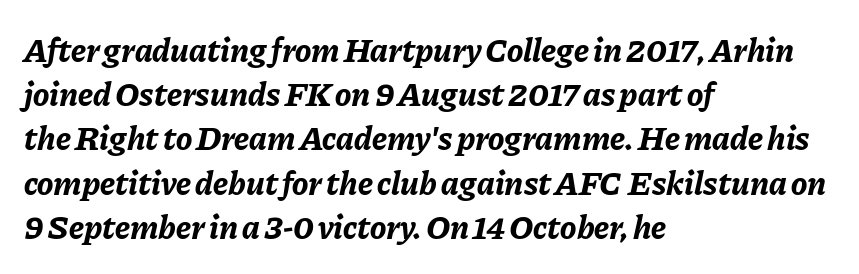
Letter spacing: default. The letters are slanted; this is an italic face. The letters are bold, with thick, heavy strokes. The rendering uses natural spacing where letterforms have individual widths. Plain, unruled lines of type.
